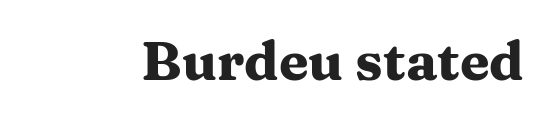
Q: Is the text bold? A: Yes.
Q: Is the text italic (slanted)? A: No, it is upright.
Q: Is the typeface a serif or a sans-serif typeface? A: Serif.
Q: Is the text underlined? A: No.
Q: Is the spacing between letters normal or unusually wide? A: Normal.
Q: Width (condensed, normal, or wide)? A: Wide.
Q: Stroke contrast? A: Medium.
Q: x-height? A: Medium.
Q: Monospaced? A: No.
